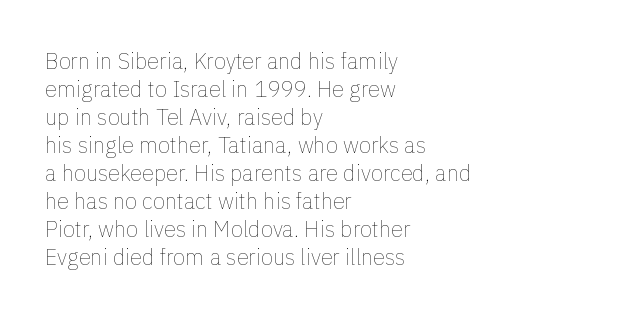
No extra ink here — the face is not bold. Students, observe: this is what conventionally led text looks like. Visually the block forms a straight wall on the left and a jagged coastline on the right. Clear beneath every line of the passage.
